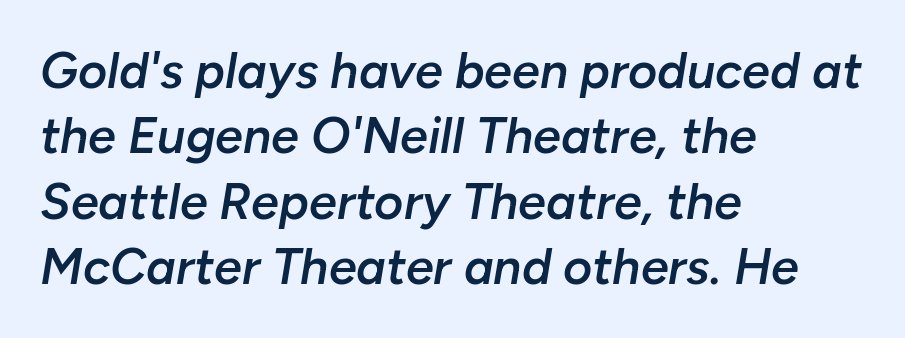
{"italic": "yes", "lean": "right", "slant_degrees": 10, "bold": "semi", "weight": "semibold", "width": "normal", "stroke_contrast": "low", "x_height": "medium", "monospaced": "no", "underline": "no", "align": "left", "line_spacing": "normal", "line_spacing_ratio": 1.31, "letter_spacing": "normal", "letter_spacing_em": 0.0, "glyph_px": 50}
